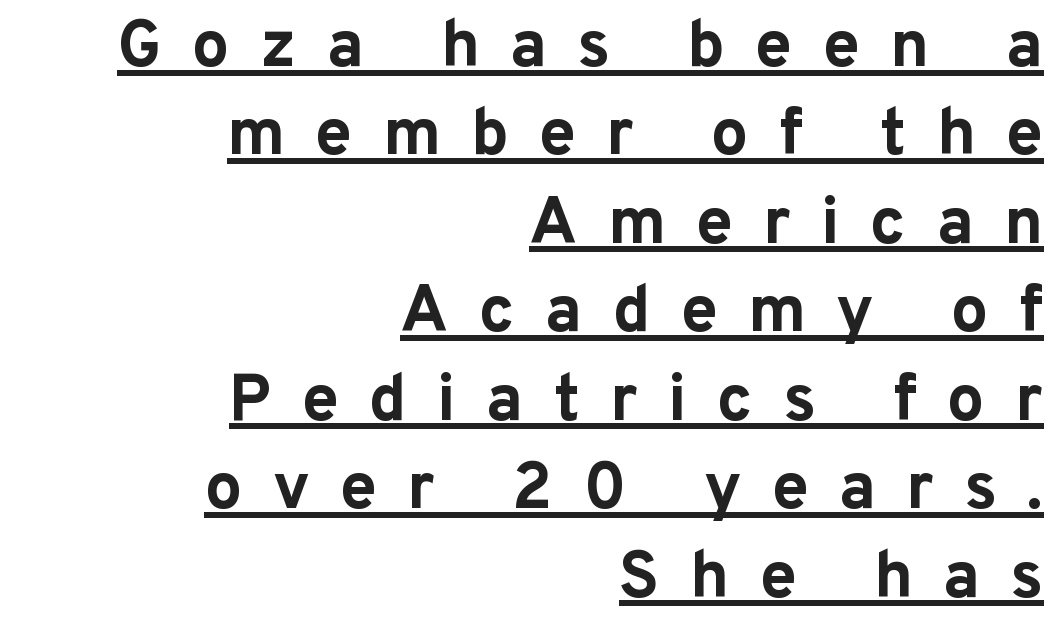
The image shows 66 px bold sans-serif type, upright; set right-aligned, normal line spacing (1.34x), unusually wide letter spacing (+0.46 em), underlined; low stroke contrast and a medium x-height.
